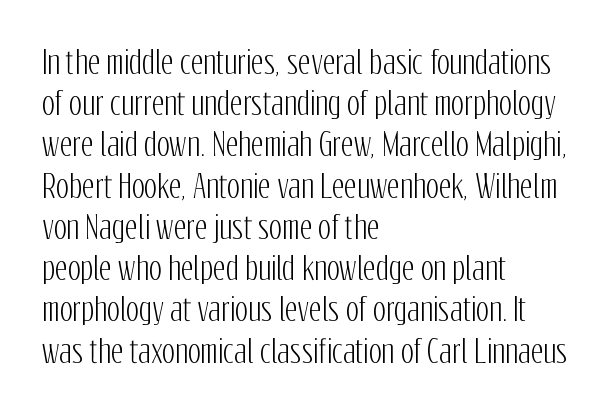
{"serif": "no", "italic": "no", "width": "condensed", "stroke_contrast": "low", "x_height": "medium", "monospaced": "no", "underline": "no", "align": "left", "line_spacing": "normal", "line_spacing_ratio": 1.33, "letter_spacing": "normal", "letter_spacing_em": 0.0, "glyph_px": 31}
